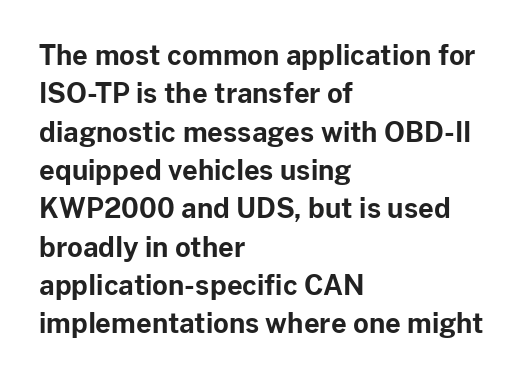
The image shows 27 px bold type, upright; set left-aligned, normal line spacing (1.42x), normal letter spacing, not underlined.
